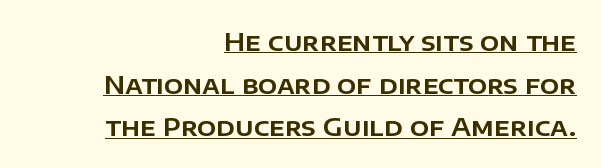
Q: Is the text italic (slanted)? A: No, it is upright.
Q: Is the text underlined? A: Yes.
Q: How is the paragraph aligned? A: Right-aligned.
Q: Is the spacing between letters normal or unusually wide? A: Normal.
